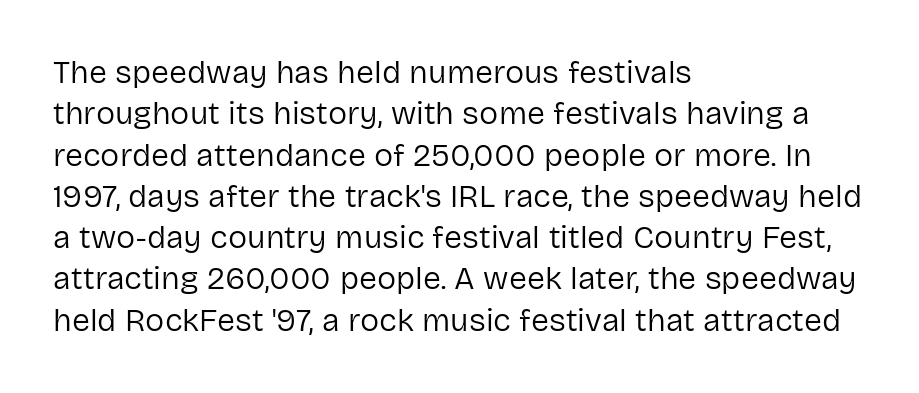
If you drew a ruler down the left edge, every line would touch it. Summary of weight: not heavy and not bold. The space beneath each line is pristine and unruled. Think of a printed novel: that variable character pitch is what you see here. Interline gaps are of average width in this sample.
